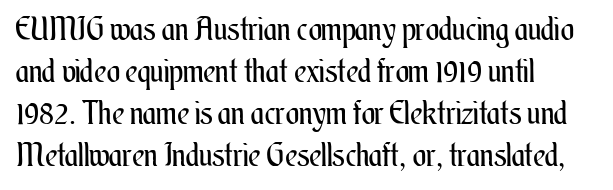
These glyphs show unthickened strokes, regular width or finer. The rendering anchors every line to the left-hand side. There is no visible air inserted between adjacent glyphs. Horizontal bands of white between lines are of average thickness.
